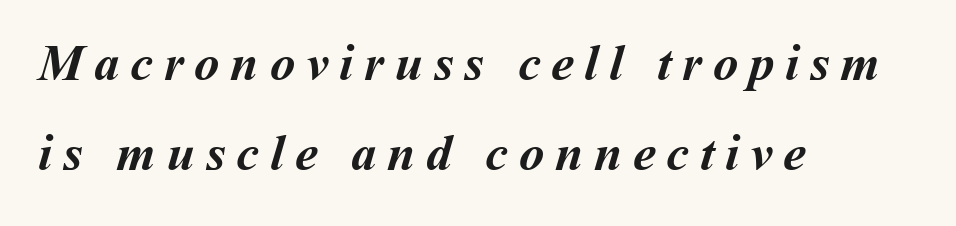
The passage shown is not underscored anywhere. Compared with a centered layout, this one pins lines to the left instead. Pretty heavy lettering here — definitely bold. The letters advance in unequal steps, a hallmark of proportional type.
